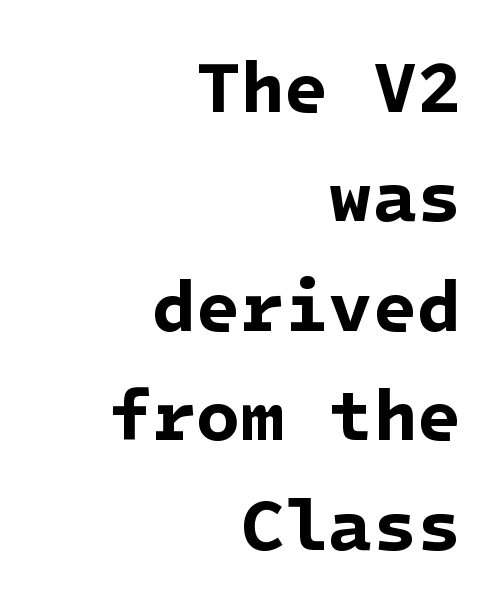
The image shows 72 px bold sans-serif type; set right-aligned, normal line spacing (1.52x), normal letter spacing, not underlined; low stroke contrast and a medium x-height.
